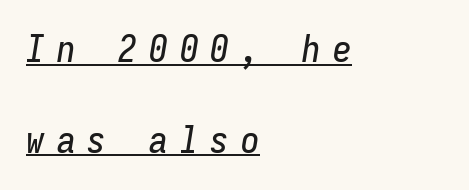
The lines are quadded left. The specimen reads as italic at a glance. Look at the tracking — it's clearly loosened, letters drifting apart. What decoration does the sample have? An underline. Widely set lines give the paragraph a tall, airy silhouette.
